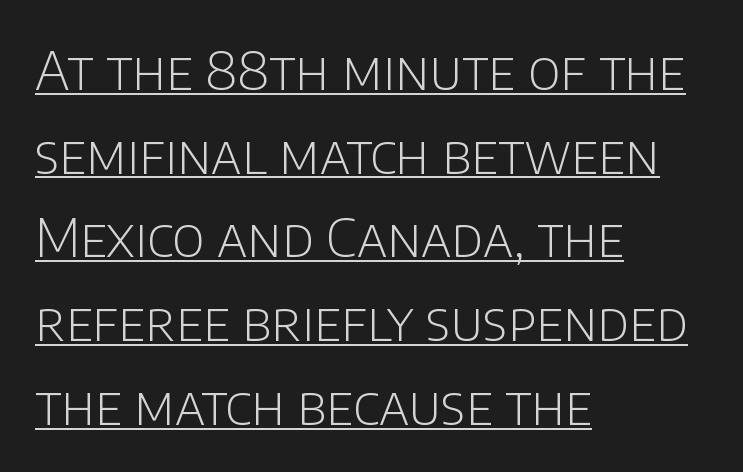
The image shows 53 px light sans-serif type, upright; set left-aligned, normal line spacing (1.58x), normal letter spacing, underlined; low stroke contrast and a large x-height.
